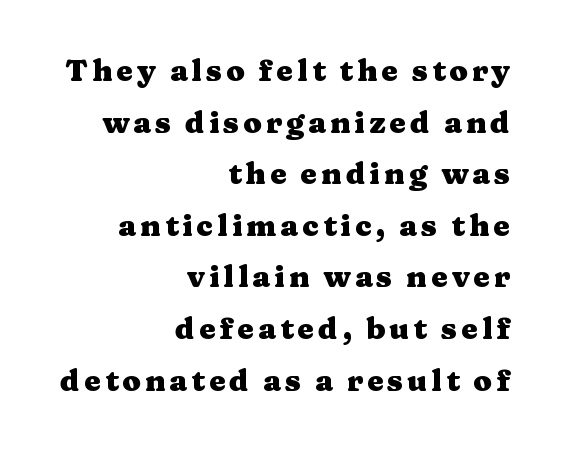
The image shows 30 px heavy, wide serif type, upright; set right-aligned, line spacing 1.72x, not underlined; medium stroke contrast and a medium x-height.
